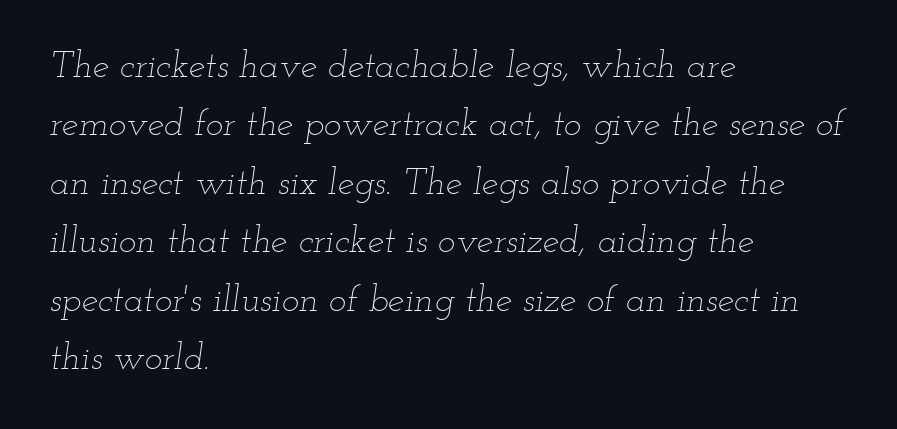
{"italic": "yes", "lean": "right", "slant_degrees": 12, "bold": "no", "weight": "thin", "width": "wide", "stroke_contrast": "low", "x_height": "small", "monospaced": "no", "underline": "no", "align": "left", "line_spacing": "normal", "line_spacing_ratio": 1.58, "letter_spacing": "normal", "letter_spacing_em": 0.0, "glyph_px": 37}
